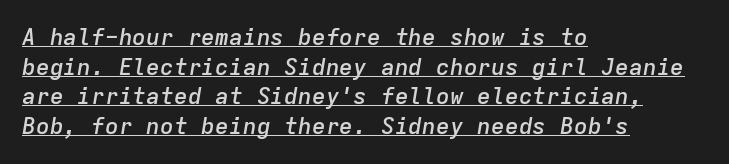
Which margin do the lines hug? The left one — the right edge is uneven. Underline: present. Every character sits at an angle, as italics do. What's the leading like? Ordinary, nothing unusual. Standard letterfit; no display-style spreading of the glyphs. Weight: semibold (demi).
